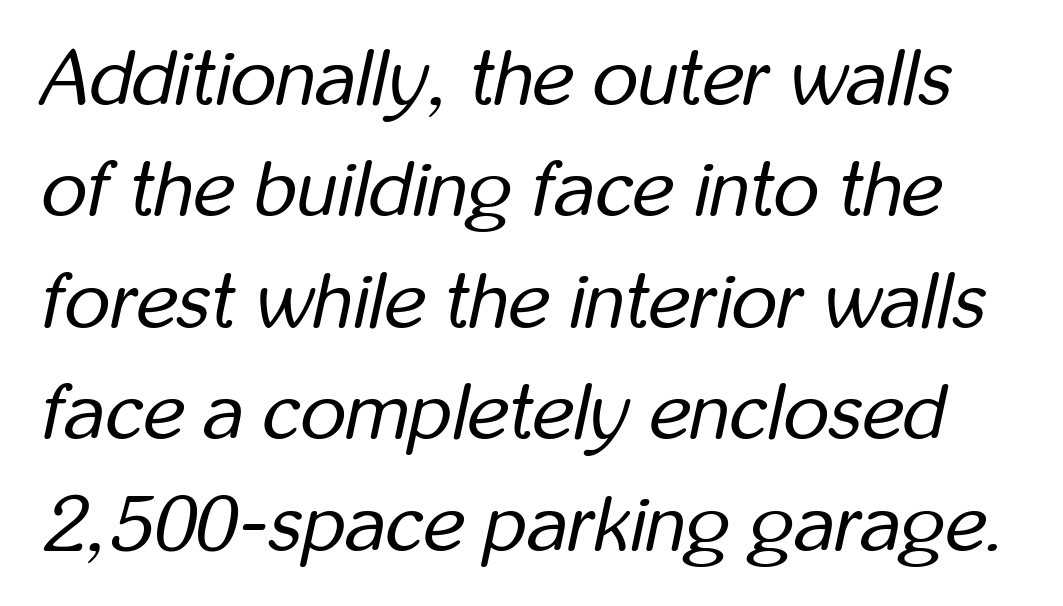
{"italic": "yes", "lean": "right", "slant_degrees": 12, "bold": "no", "weight": "regular", "width": "condensed", "stroke_contrast": "low", "x_height": "medium", "monospaced": "no", "underline": "no", "line_spacing": "normal", "line_spacing_ratio": 1.41, "letter_spacing": "normal", "letter_spacing_em": 0.0, "glyph_px": 79}
